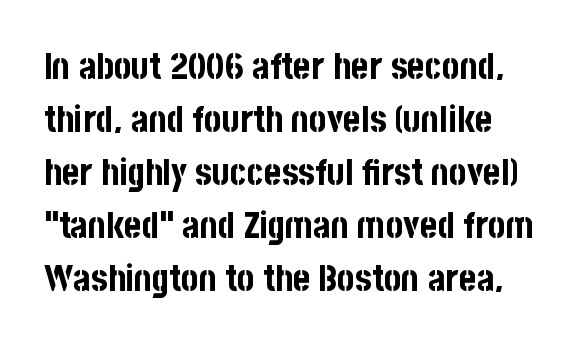
Q: Is the text bold? A: Yes.
Q: Is the text italic (slanted)? A: No, it is upright.
Q: Is the typeface a serif or a sans-serif typeface? A: Sans-serif.
Q: Is the text underlined? A: No.
Q: Is the spacing between letters normal or unusually wide? A: Normal.
Q: Is the spacing between lines tight, normal or loose? A: Normal.
Q: Width (condensed, normal, or wide)? A: Condensed.
Q: Stroke contrast? A: Low.
Q: x-height? A: Large.
Q: Monospaced? A: No.
